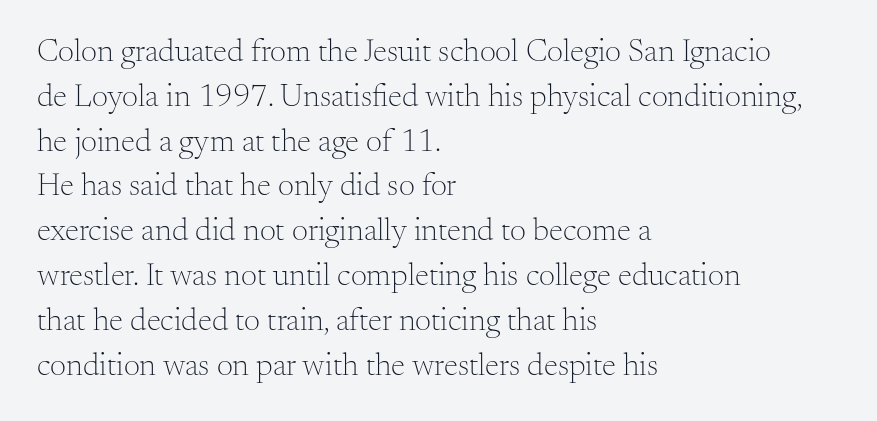
Q: Is the text bold? A: No.
Q: Is the text italic (slanted)? A: No, it is upright.
Q: Is the typeface a serif or a sans-serif typeface? A: Serif.
Q: Is the text underlined? A: No.
Q: How is the paragraph aligned? A: Left-aligned.
Q: Is the spacing between letters normal or unusually wide? A: Normal.
Q: Is the spacing between lines tight, normal or loose? A: Normal.
Q: Width (condensed, normal, or wide)? A: Normal.
Q: Stroke contrast? A: Medium.
Q: x-height? A: Small.
Q: Monospaced? A: No.
